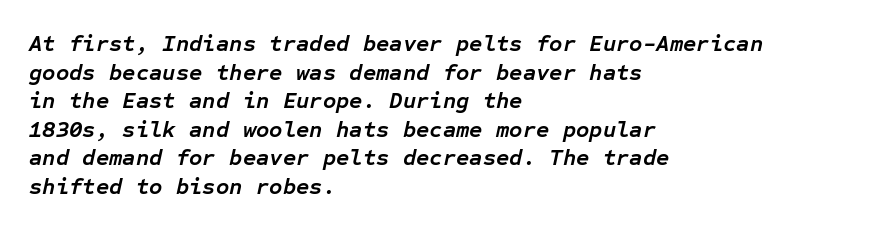
{"italic": "yes", "lean": "right", "slant_degrees": 12, "bold": "yes", "underline": "no", "align": "left", "line_spacing_ratio": 1.24, "letter_spacing": "normal", "letter_spacing_em": 0.0, "glyph_px": 23}
